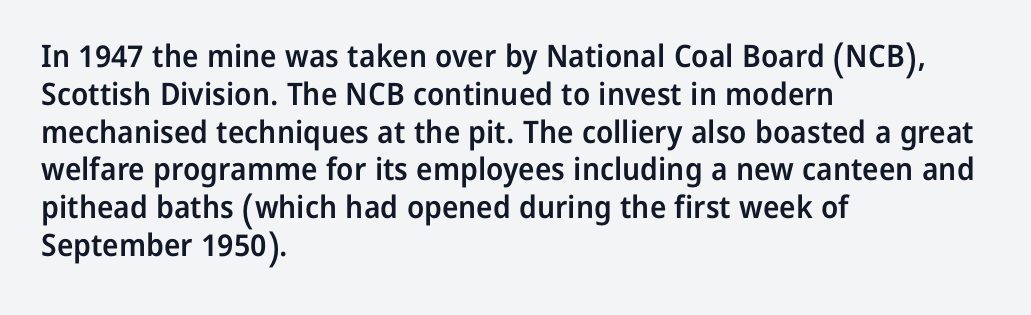
Q: Is the text bold? A: Semi-bold.
Q: Is the text italic (slanted)? A: No, it is upright.
Q: Is the typeface a serif or a sans-serif typeface? A: Sans-serif.
Q: Is the text underlined? A: No.
Q: How is the paragraph aligned? A: Left-aligned.
Q: Is the spacing between letters normal or unusually wide? A: Normal.
Q: Width (condensed, normal, or wide)? A: Normal.
Q: Stroke contrast? A: Low.
Q: x-height? A: Medium.
Q: Monospaced? A: No.
